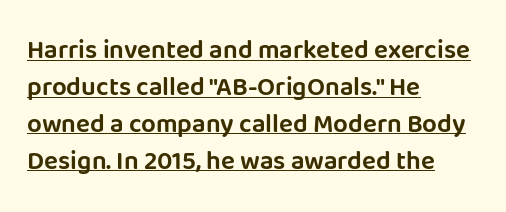
{"italic": "no", "underline": "yes", "align": "left", "line_spacing": "normal", "line_spacing_ratio": 1.42, "letter_spacing": "normal", "letter_spacing_em": 0.0, "glyph_px": 26}
